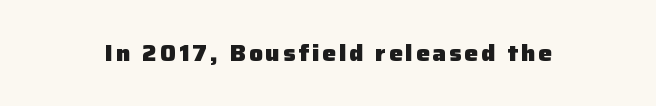
The words here are not underlined. Ascenders rise straight up at ninety degrees. What weight is shown? A full bold with thick strokes.
